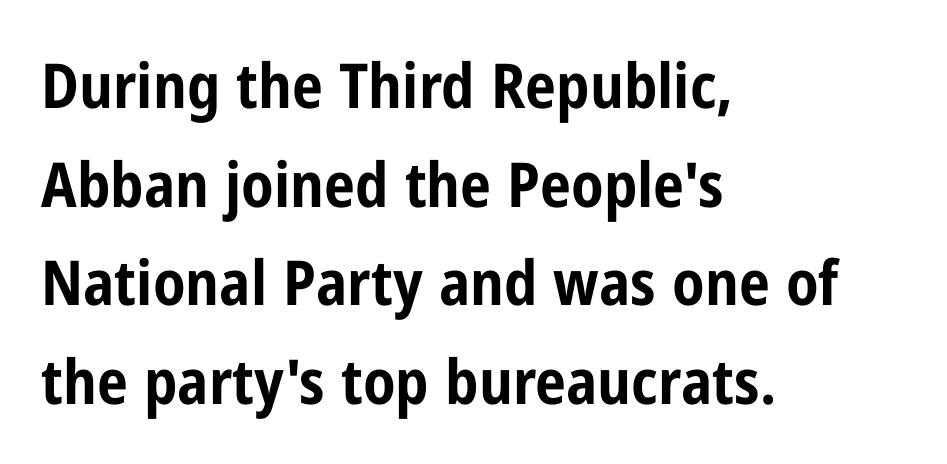
The image shows 62 px bold, condensed sans-serif type, upright; set left-aligned, normal line spacing (1.59x), normal letter spacing, not underlined; low stroke contrast and a medium x-height.
